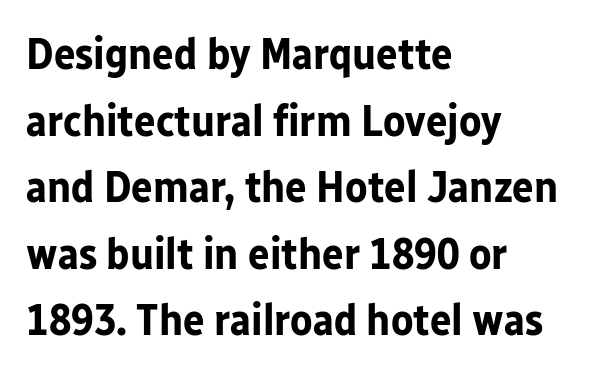
The image shows 45 px bold sans-serif type, upright; set left-aligned, normal line spacing (1.48x), normal letter spacing, not underlined; low stroke contrast and a medium x-height.
